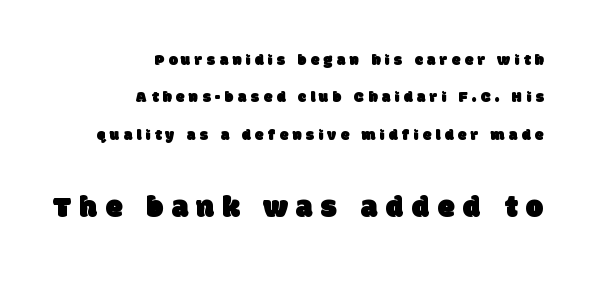
The image shows 31 px sans-serif type; set right-aligned, loose line spacing (2.33x), unusually wide letter spacing (+0.27 em), not underlined; the second (bottom) block is 1.94x larger; low stroke contrast and a large x-height.
